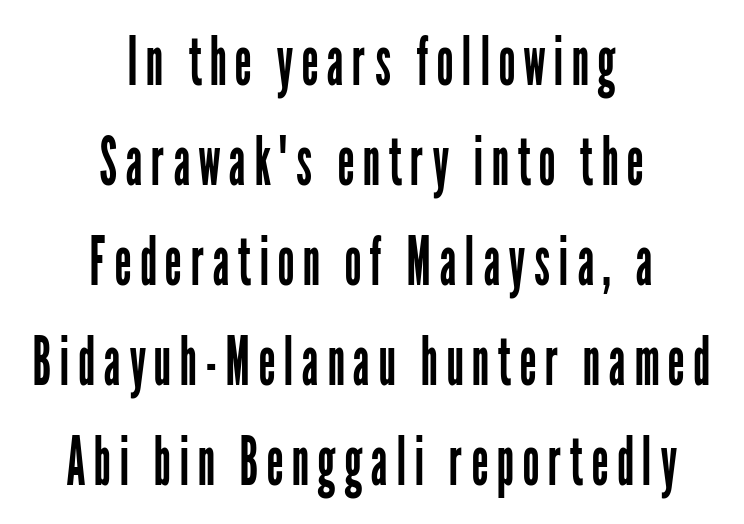
This rendering features lettering with no underline. Posture: vertical. These lines are rendered in a variable-pitch font. Summary of weight: not heavy and not bold. I'd call this a sans setting — the letters go barefoot.
